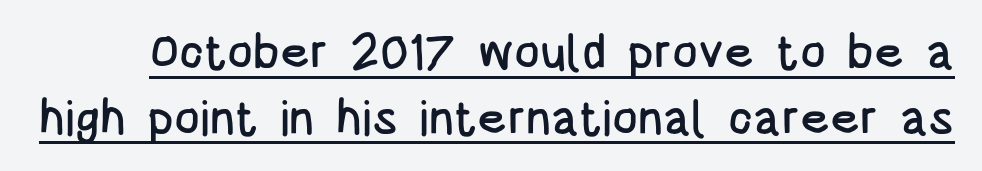
Q: Is the text italic (slanted)? A: No, it is upright.
Q: Is the typeface a serif or a sans-serif typeface? A: Sans-serif.
Q: Is the text underlined? A: Yes.
Q: Is the spacing between letters normal or unusually wide? A: Normal.
Q: Is the spacing between lines tight, normal or loose? A: Normal.
Q: Width (condensed, normal, or wide)? A: Condensed.
Q: Stroke contrast? A: Low.
Q: x-height? A: Large.
Q: Monospaced? A: No.
